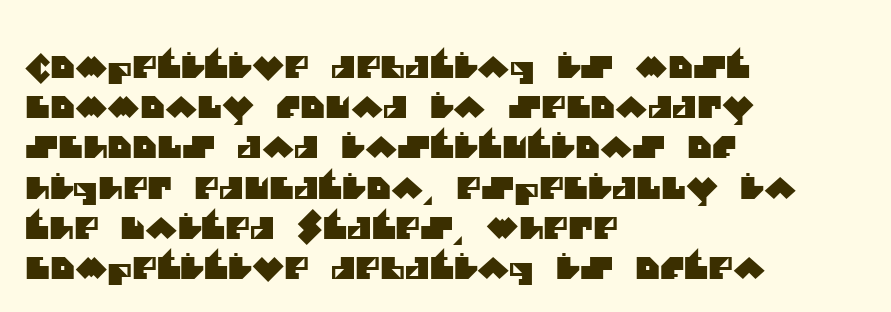
Q: Is the typeface a serif or a sans-serif typeface? A: Sans-serif.
Q: Is the text underlined? A: No.
Q: How is the paragraph aligned? A: Left-aligned.
Q: Is the spacing between letters normal or unusually wide? A: Normal.
Q: Is the spacing between lines tight, normal or loose? A: Normal.
Q: Width (condensed, normal, or wide)? A: Normal.
Q: Stroke contrast? A: Medium.
Q: x-height? A: Large.
Q: Monospaced? A: No.
